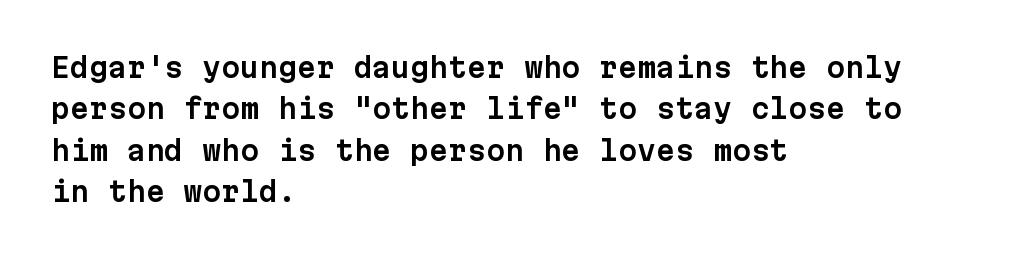
{"italic": "no", "underline": "no", "align": "left", "line_spacing": "normal", "line_spacing_ratio": 1.53, "letter_spacing": "normal", "letter_spacing_em": 0.0, "glyph_px": 27}
